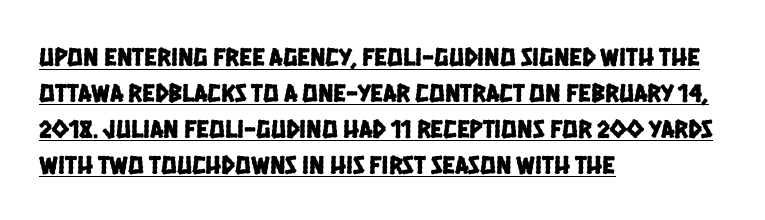
The image shows 26 px text type; set left-aligned, normal line spacing (1.38x), normal letter spacing, underlined.
